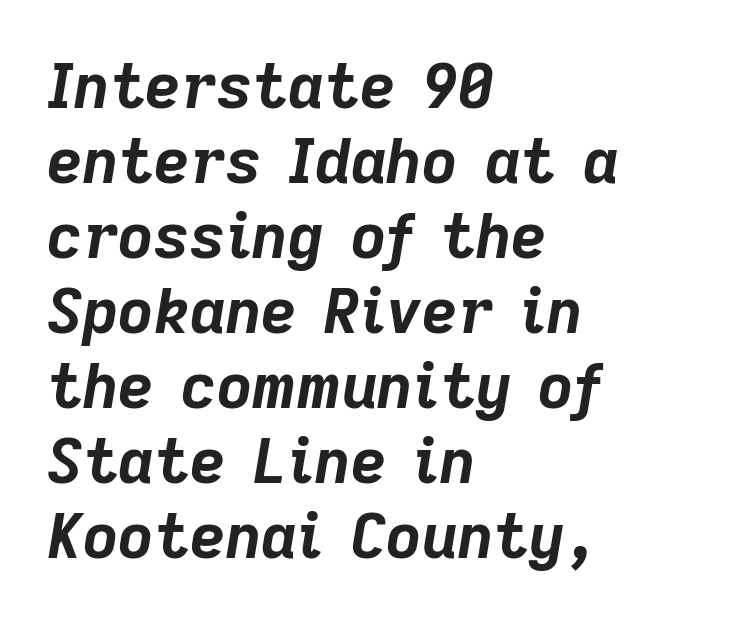
The image shows 62 px bold type, italic (leaning right); set left-aligned, line spacing 1.21x, normal letter spacing, not underlined; low stroke contrast and a medium x-height.
